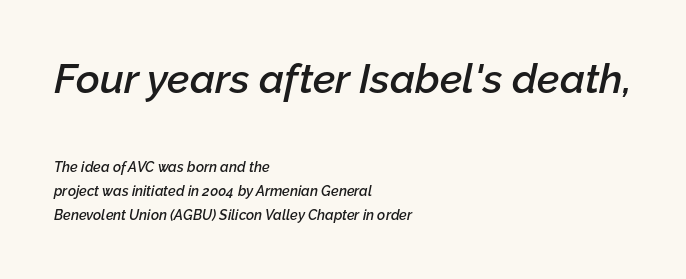
{"italic": "yes", "lean": "right", "slant_degrees": 12, "bold": "semi", "weight": "semibold", "width": "normal", "stroke_contrast": "low", "x_height": "medium", "monospaced": "no", "underline": "no", "align": "left", "line_spacing_ratio": 1.73, "letter_spacing": "normal", "letter_spacing_em": 0.0, "larger_block": "first", "size_ratio": 2.93, "glyph_px": 41}
